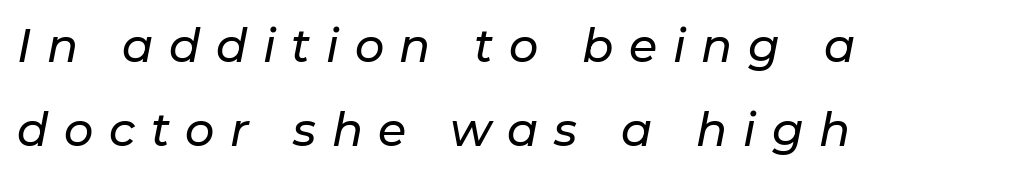
The image shows 46 px text type, italic (leaning right); set left-aligned, line spacing 1.82x, unusually wide letter spacing (+0.34 em), not underlined; low stroke contrast and a medium x-height.
